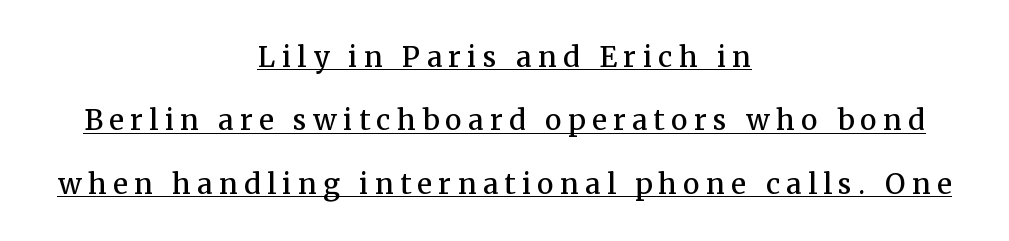
The image shows 28 px semibold serif type, upright; set centered, loose line spacing (2.26x), unusually wide letter spacing (+0.23 em), underlined; medium stroke contrast and a medium x-height.
